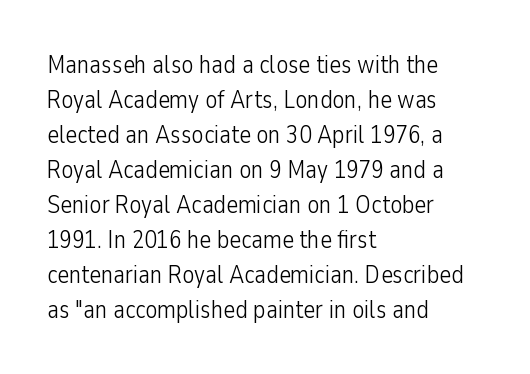
Q: Is the text bold? A: No.
Q: Is the text italic (slanted)? A: No, it is upright.
Q: Is the text underlined? A: No.
Q: How is the paragraph aligned? A: Left-aligned.
Q: Is the spacing between letters normal or unusually wide? A: Normal.
Q: Is the spacing between lines tight, normal or loose? A: Normal.
